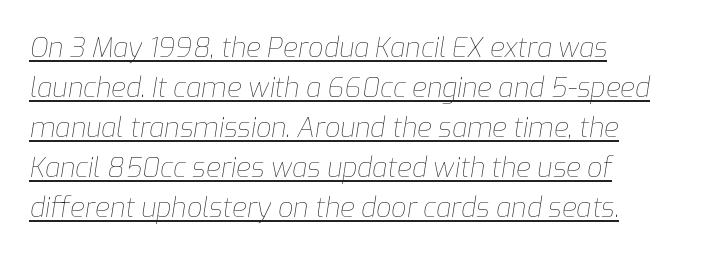
{"italic": "yes", "lean": "right", "slant_degrees": 9, "bold": "no", "underline": "yes", "align": "left", "line_spacing": "normal", "line_spacing_ratio": 1.48, "letter_spacing": "normal", "letter_spacing_em": 0.0, "glyph_px": 27}
